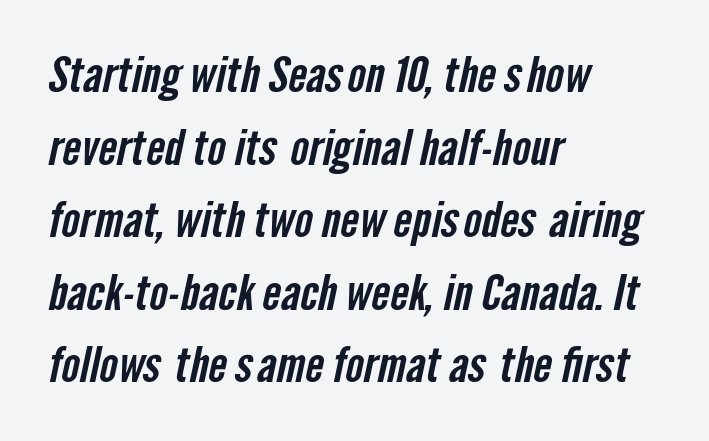
The space directly below the letters is spotless. In CSS terms this would be text-align: left. This sample has the flowing, uneven cadence of proportional lettering. This sample uses plain, unmodified letter spacing. These lines sit exactly where default settings would place them.
